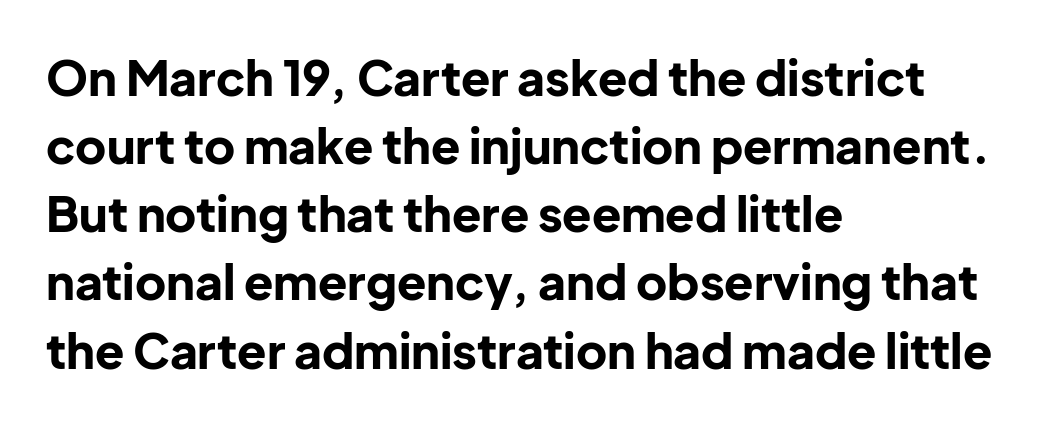
The image shows 48 px bold sans-serif type, upright; set left-aligned, normal line spacing (1.42x), normal letter spacing, not underlined; low stroke contrast and a medium x-height.
